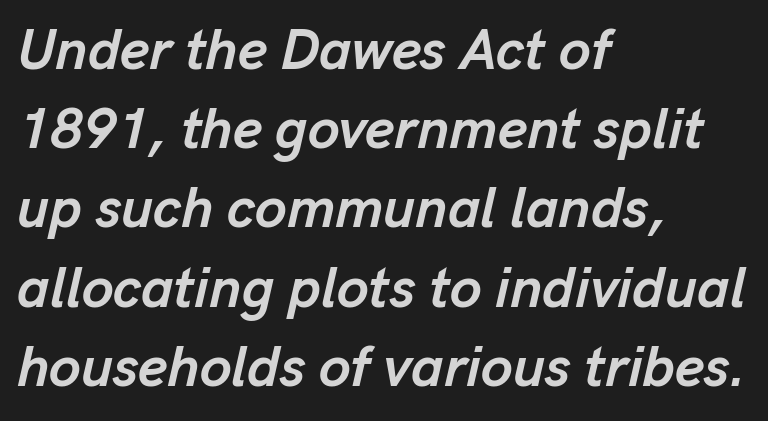
The image shows 57 px semibold type, italic (leaning right); set left-aligned, normal line spacing (1.39x), normal letter spacing, not underlined; low stroke contrast and a medium x-height.
